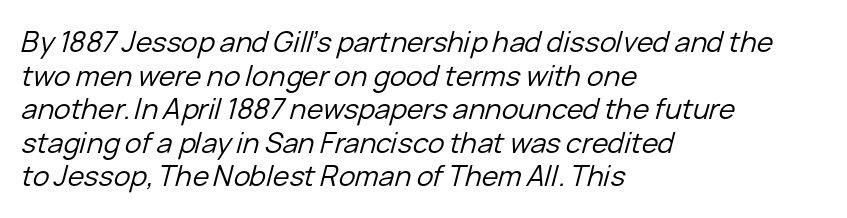
Default kerning and tracking; the words read as compact shapes. A typesetter would call this proportional, since set widths differ per character. The space beneath each line is pristine and unruled. Would a proofreader flag this as italicized? Yes.
